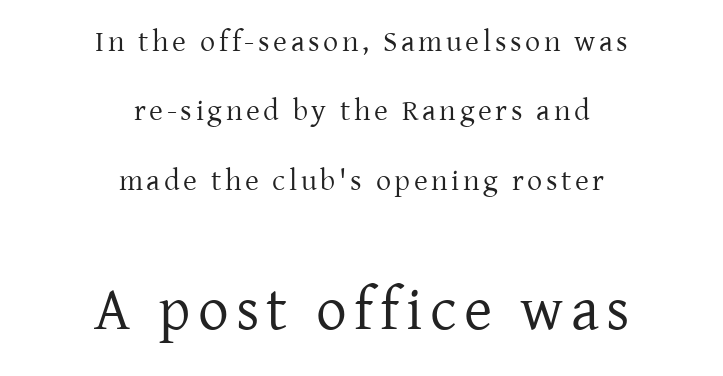
Q: Is the text bold? A: No.
Q: Is the text italic (slanted)? A: No, it is upright.
Q: Is the typeface a serif or a sans-serif typeface? A: Serif.
Q: Is the text underlined? A: No.
Q: How is the paragraph aligned? A: Centered.
Q: Is the spacing between lines tight, normal or loose? A: Loose.
Q: Which block of text is set in a larger size, the first (top) or the second (bottom)? A: The second (bottom) one.
Q: Width (condensed, normal, or wide)? A: Normal.
Q: Stroke contrast? A: Low.
Q: x-height? A: Medium.
Q: Monospaced? A: No.
